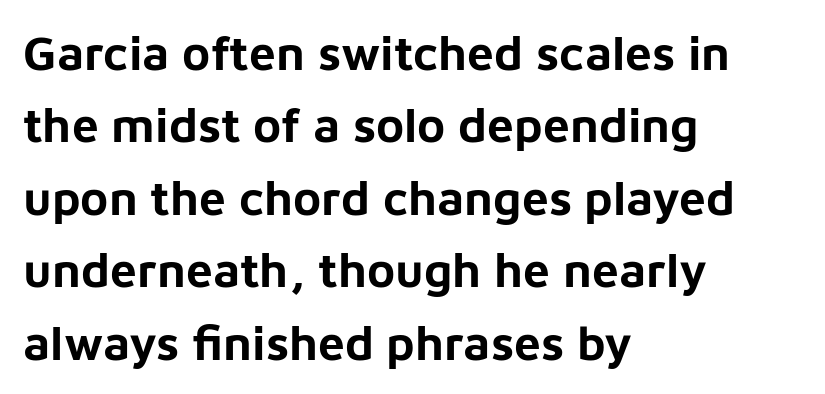
Does the type have serifs? No, each stem ends abruptly. The ragged edge is on the right, which tells us the setting is flush left. The font's upright variant was chosen for this text. This sample has the flowing, uneven cadence of proportional lettering. Check the space under the baseline: it is left empty.
